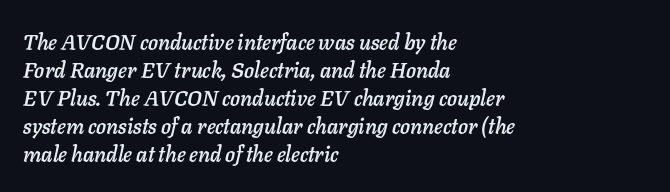
The tracking reads as untouched default to a designer's eye. The rendering uses a moderate line-height, typical for paragraphs. Designer's note — italics engaged. Only glyphs here, with clear space below each row. Layout note: lines flush left.
